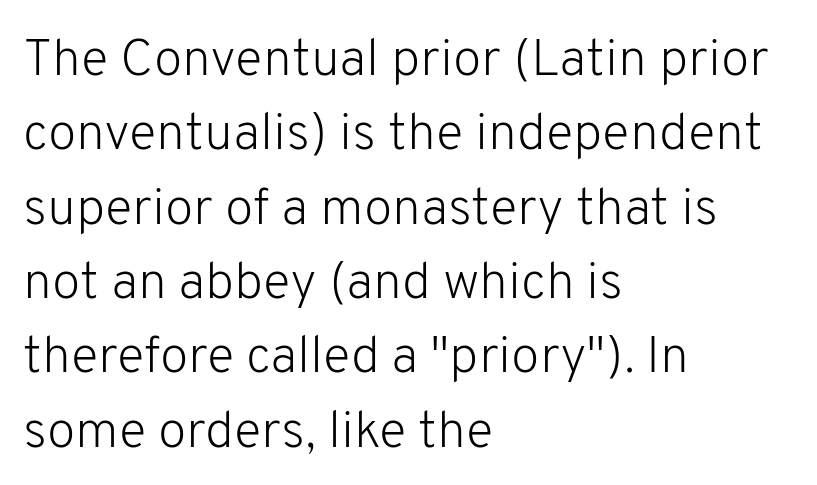
The compositor pushed each line to the left boundary. Each word holds together tightly as a unit, with standard inter-letter gaps. Check where the strokes stop: nothing finishes them off — pure sans. The area under the type is left untouched.
